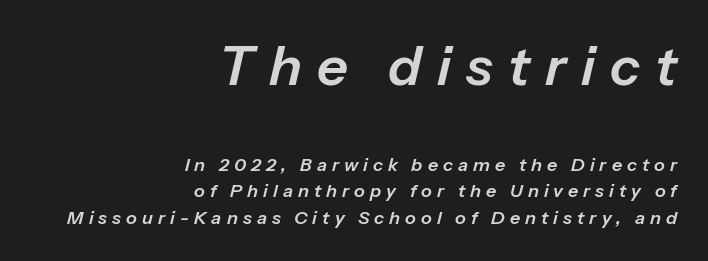
{"italic": "yes", "lean": "right", "slant_degrees": 13, "width": "normal", "stroke_contrast": "low", "x_height": "medium", "monospaced": "no", "underline": "no", "align": "right", "line_spacing": "normal", "line_spacing_ratio": 1.46, "letter_spacing": "wide", "letter_spacing_em": 0.28, "larger_block": "first", "size_ratio": 3.0, "glyph_px": 54}
